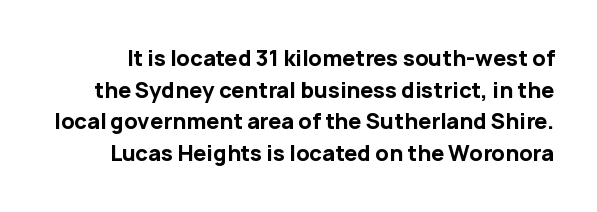
The image shows 21 px bold type, upright; set normal line spacing (1.51x), normal letter spacing, not underlined.
